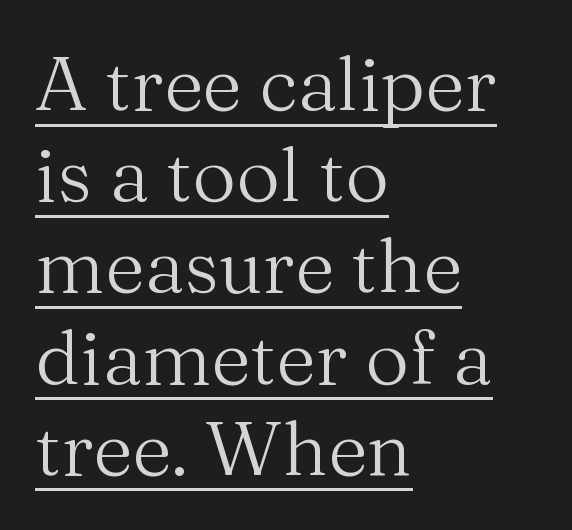
The image shows 76 px regular-weight serif type, upright; set left-aligned, line spacing 1.2x, normal letter spacing, underlined; medium stroke contrast and a medium x-height.
